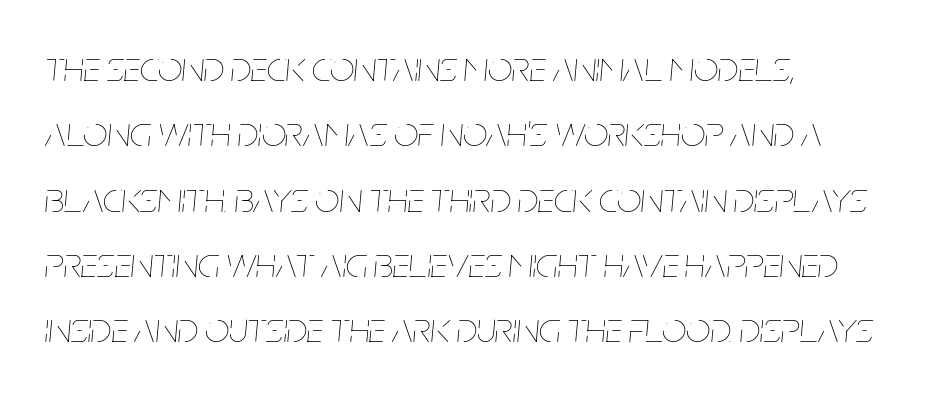
Q: Is the text bold? A: No.
Q: Is the text italic (slanted)? A: Yes, it leans right by about 5 degrees.
Q: Is the text underlined? A: No.
Q: How is the paragraph aligned? A: Left-aligned.
Q: Is the spacing between letters normal or unusually wide? A: Normal.
Q: Is the spacing between lines tight, normal or loose? A: Normal.
Q: Width (condensed, normal, or wide)? A: Condensed.
Q: Stroke contrast? A: Low.
Q: x-height? A: Large.
Q: Monospaced? A: No.
